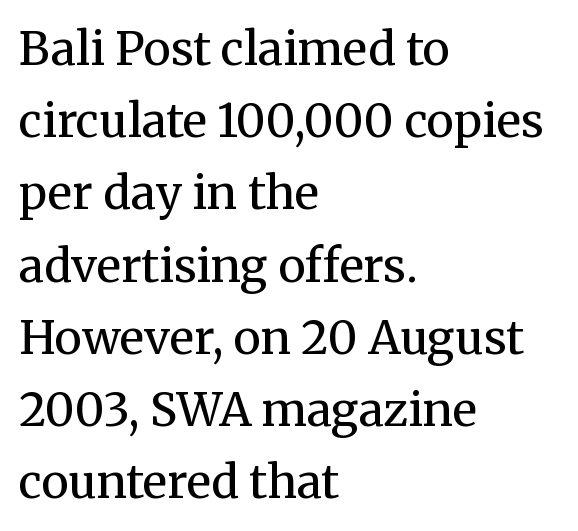
{"serif": "yes", "italic": "no", "bold": "no", "weight": "regular", "width": "normal", "stroke_contrast": "medium", "x_height": "medium", "monospaced": "no", "underline": "no", "align": "left", "line_spacing": "normal", "line_spacing_ratio": 1.57, "letter_spacing": "normal", "letter_spacing_em": 0.0, "glyph_px": 46}
